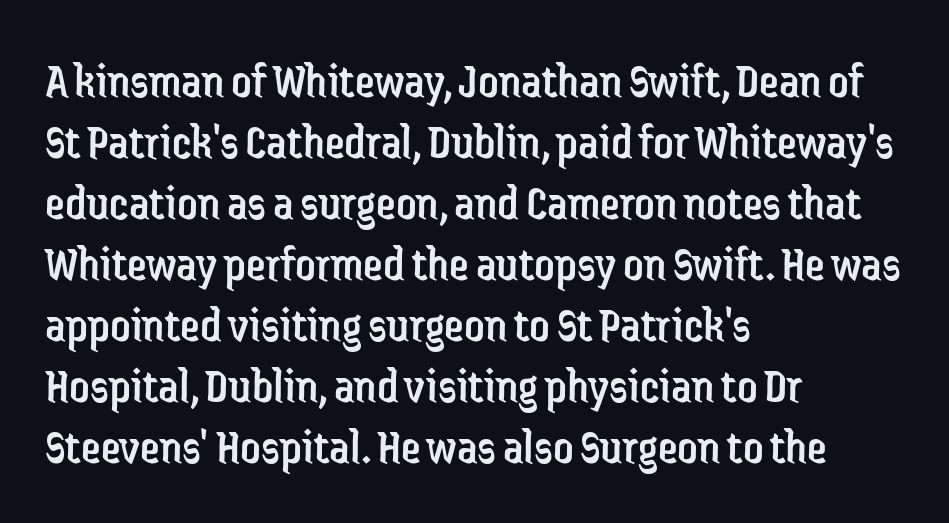
The image shows 50 px regular-weight, condensed sans-serif type, upright; set left-aligned, line spacing 1.22x, normal letter spacing, not underlined; low stroke contrast and a medium x-height.
